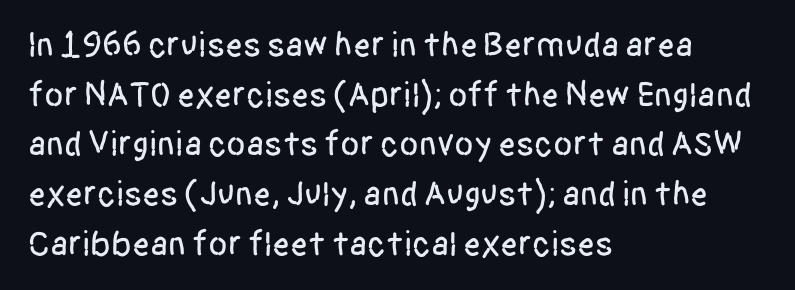
{"serif": "no", "italic": "no", "width": "condensed", "stroke_contrast": "low", "x_height": "large", "monospaced": "no", "underline": "no", "align": "left", "line_spacing": "normal", "line_spacing_ratio": 1.42, "letter_spacing": "normal", "letter_spacing_em": 0.0, "glyph_px": 35}
